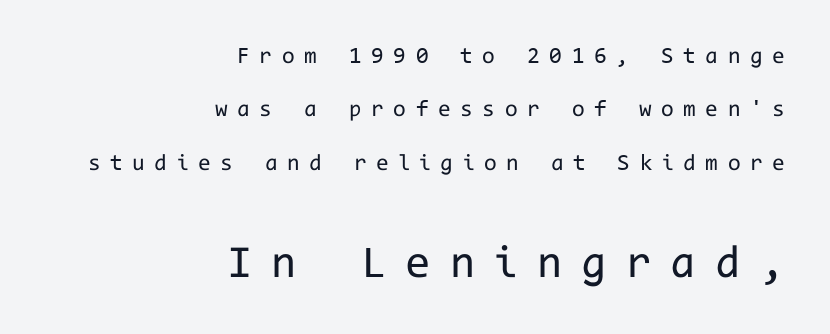
Q: Is the text bold? A: No.
Q: Is the text italic (slanted)? A: No, it is upright.
Q: Is the typeface a serif or a sans-serif typeface? A: Sans-serif.
Q: Is the text underlined? A: No.
Q: How is the paragraph aligned? A: Right-aligned.
Q: Is the spacing between letters normal or unusually wide? A: Unusually wide.
Q: Is the spacing between lines tight, normal or loose? A: Loose.
Q: Which block of text is set in a larger size, the first (top) or the second (bottom)? A: The second (bottom) one.
Q: Width (condensed, normal, or wide)? A: Normal.
Q: Stroke contrast? A: Low.
Q: x-height? A: Medium.
Q: Monospaced? A: Yes.
